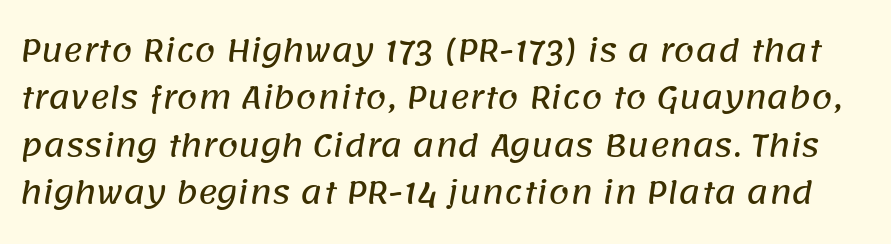
The image shows 30 px sans-serif type; set normal line spacing (1.58x), normal letter spacing, not underlined; low stroke contrast and a large x-height.
